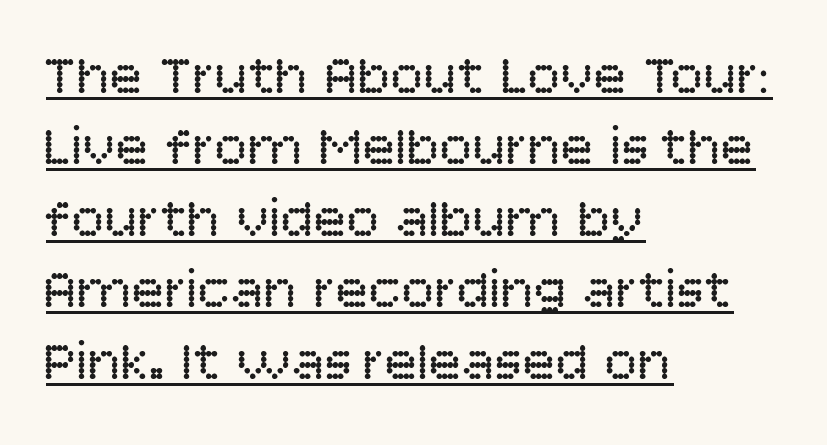
{"serif": "no", "italic": "no", "bold": "no", "weight": "regular", "width": "normal", "stroke_contrast": "low", "x_height": "large", "monospaced": "no", "underline": "yes", "align": "left", "line_spacing": "normal", "line_spacing_ratio": 1.3, "letter_spacing": "normal", "letter_spacing_em": 0.0, "glyph_px": 55}
